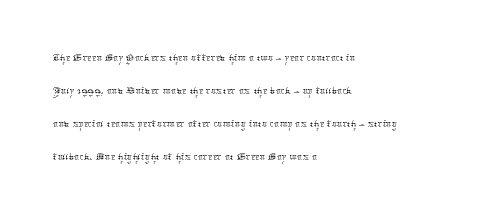
When letters stand straight like this, we call the style roman or upright. These lines sit exactly where default settings would place them. Students, note that the glyphs here touch the page at normal intervals. The passage shown is not bold in any degree. In CSS terms this would be text-align: left. Underlining? Definitely not there.
